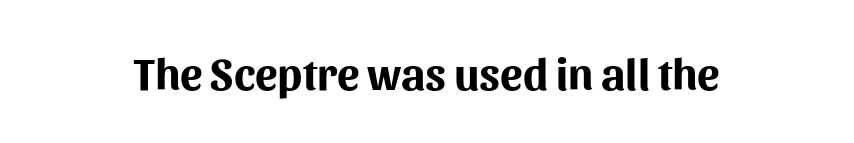
The image shows 45 px bold sans-serif type, upright; set normal letter spacing, not underlined; medium stroke contrast and a medium x-height.
